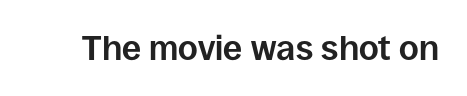
{"serif": "no", "italic": "no", "bold": "yes", "weight": "bold", "width": "normal", "stroke_contrast": "low", "x_height": "large", "monospaced": "no", "underline": "no", "letter_spacing": "normal", "letter_spacing_em": 0.0, "glyph_px": 34}
